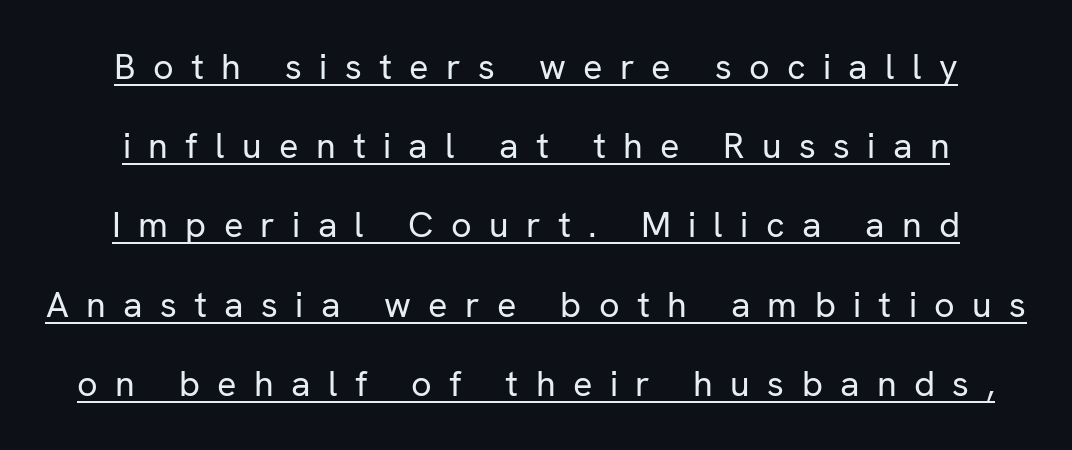
{"serif": "no", "italic": "no", "bold": "no", "weight": "regular", "width": "normal", "stroke_contrast": "low", "x_height": "medium", "monospaced": "no", "underline": "yes", "line_spacing": "loose", "line_spacing_ratio": 2.2, "letter_spacing": "wide", "letter_spacing_em": 0.48, "glyph_px": 36}
